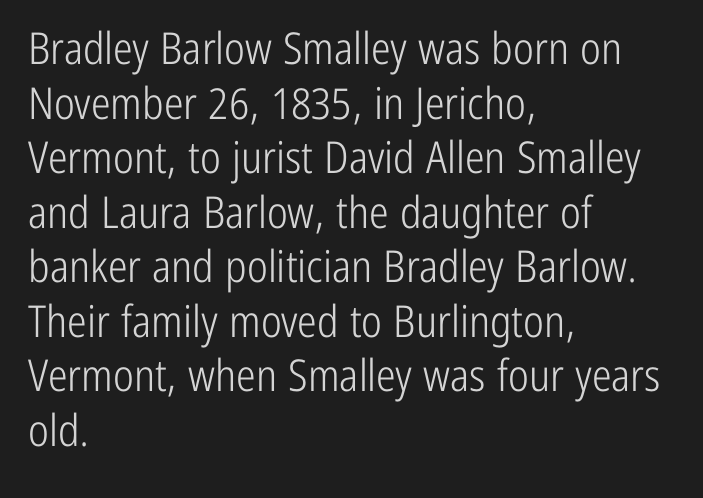
Upright lettering throughout. Proportional: the letters do not fall into vertical columns. The foot of each line stays bare and open. Summary of weight: not heavy and not bold.
